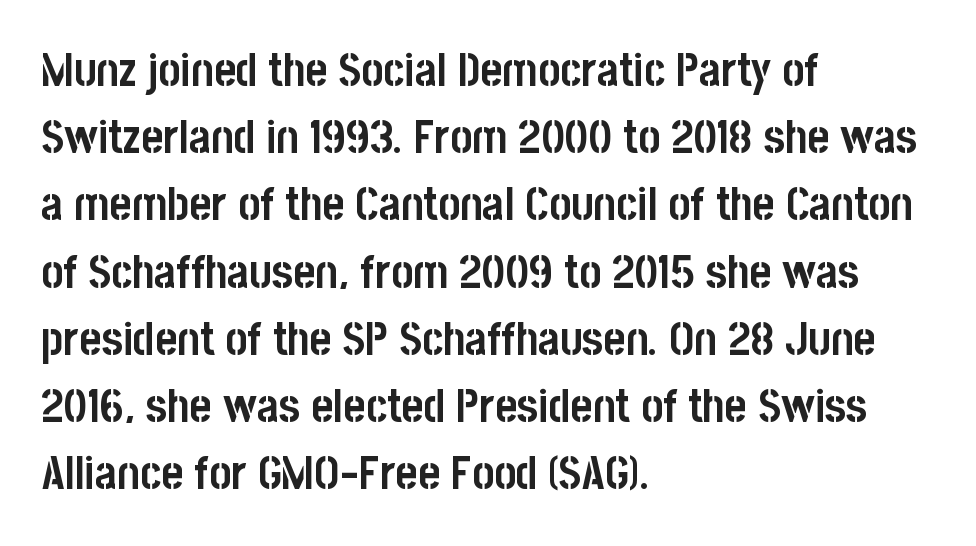
Q: Is the text bold? A: Yes.
Q: Is the text italic (slanted)? A: No, it is upright.
Q: Is the typeface a serif or a sans-serif typeface? A: Sans-serif.
Q: Is the text underlined? A: No.
Q: How is the paragraph aligned? A: Left-aligned.
Q: Is the spacing between letters normal or unusually wide? A: Normal.
Q: Is the spacing between lines tight, normal or loose? A: Normal.
Q: Width (condensed, normal, or wide)? A: Condensed.
Q: Stroke contrast? A: Low.
Q: x-height? A: Large.
Q: Monospaced? A: No.
